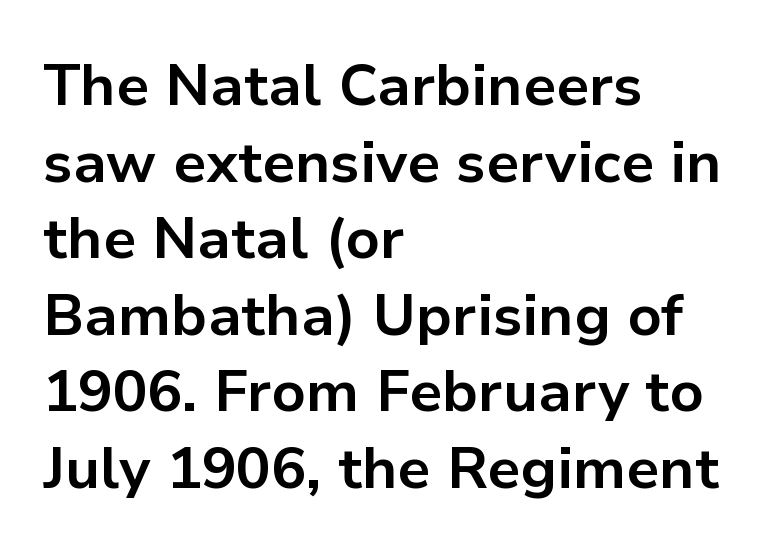
Set as a true bold cut, around the 700 mark. Plain, unruled lines of type. Varying glyph widths throughout — classic text-font behaviour. The face used here is a sans, in the tradition of grotesques and geometrics.
